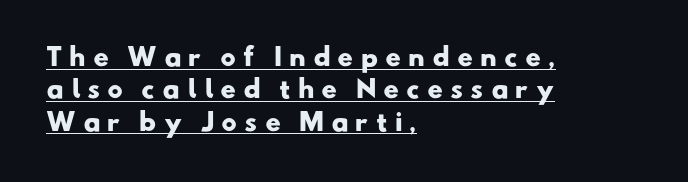
These words are printed bold, with thick strokes throughout. A normal amount of white space separates one row of letters from the next. There is plenty of visible air inserted between adjacent glyphs. Layout note: lines flush left.
